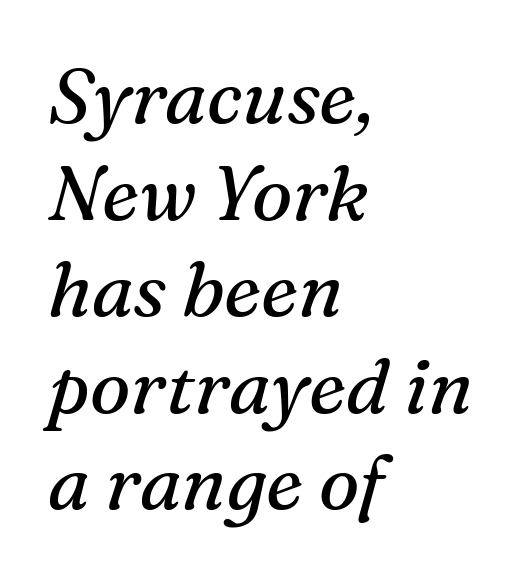
{"serif": "yes", "italic": "yes", "lean": "right", "slant_degrees": 16, "bold": "no", "weight": "regular", "width": "normal", "stroke_contrast": "medium", "x_height": "medium", "monospaced": "no", "underline": "no", "align": "left", "line_spacing": "normal", "line_spacing_ratio": 1.27, "letter_spacing": "normal", "letter_spacing_em": 0.0, "glyph_px": 76}
